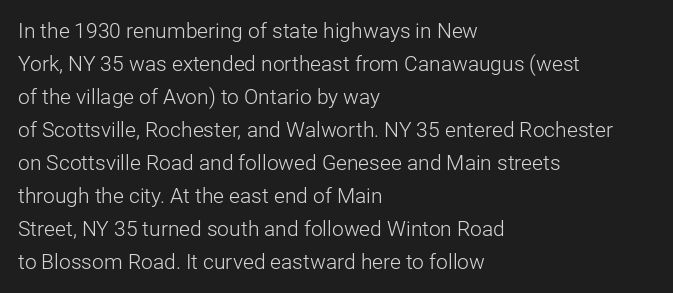
Q: Is the text bold? A: No.
Q: Is the text italic (slanted)? A: No, it is upright.
Q: Is the text underlined? A: No.
Q: How is the paragraph aligned? A: Left-aligned.
Q: Is the spacing between letters normal or unusually wide? A: Normal.
Q: Is the spacing between lines tight, normal or loose? A: Normal.
